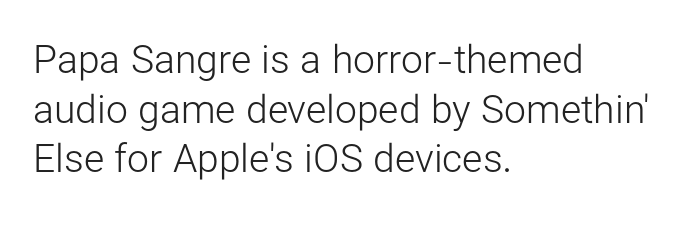
{"serif": "no", "italic": "no", "bold": "no", "weight": "light", "width": "normal", "stroke_contrast": "low", "x_height": "medium", "monospaced": "no", "underline": "no", "align": "left", "line_spacing": "normal", "line_spacing_ratio": 1.27, "letter_spacing": "normal", "letter_spacing_em": 0.0, "glyph_px": 39}
